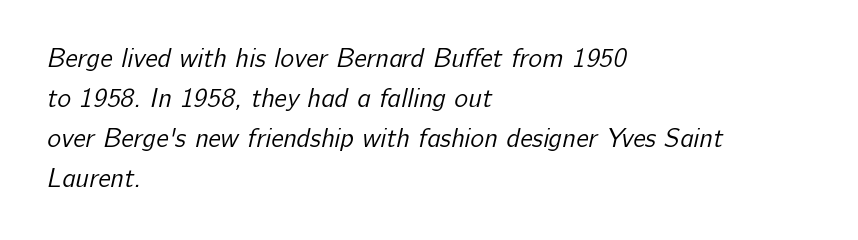
The image shows 26 px text type; set left-aligned, normal line spacing (1.54x), normal letter spacing, not underlined.
